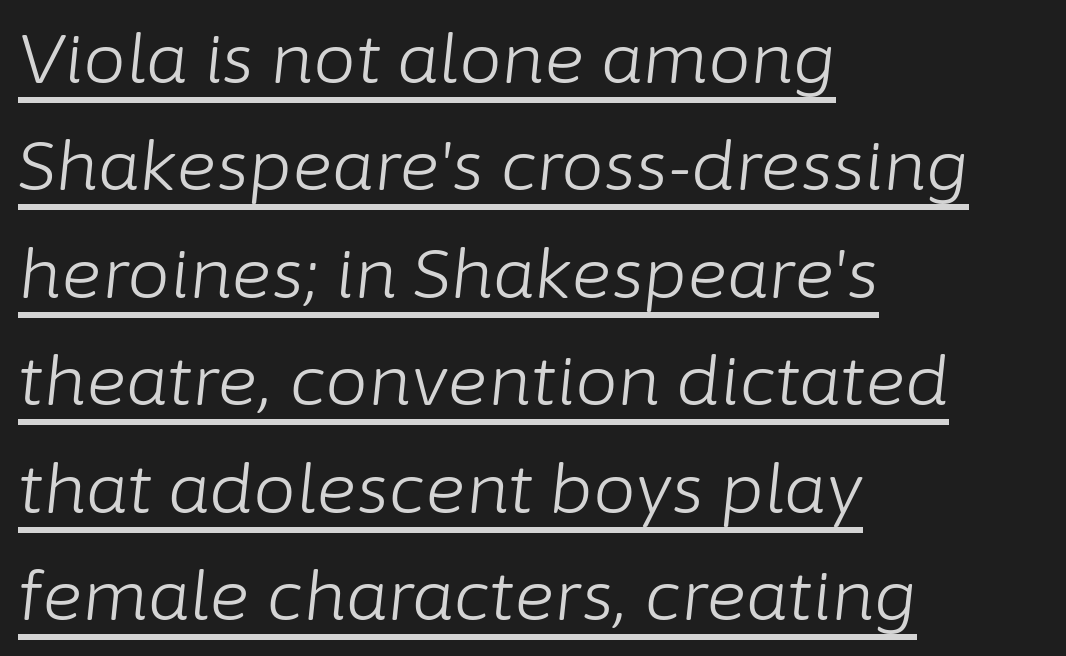
Q: Is the text bold? A: No.
Q: Is the text italic (slanted)? A: Yes, it leans right by about 6 degrees.
Q: Is the text underlined? A: Yes.
Q: How is the paragraph aligned? A: Left-aligned.
Q: Is the spacing between letters normal or unusually wide? A: Normal.
Q: Is the spacing between lines tight, normal or loose? A: Normal.
Q: Width (condensed, normal, or wide)? A: Normal.
Q: Stroke contrast? A: Low.
Q: x-height? A: Medium.
Q: Monospaced? A: No.
